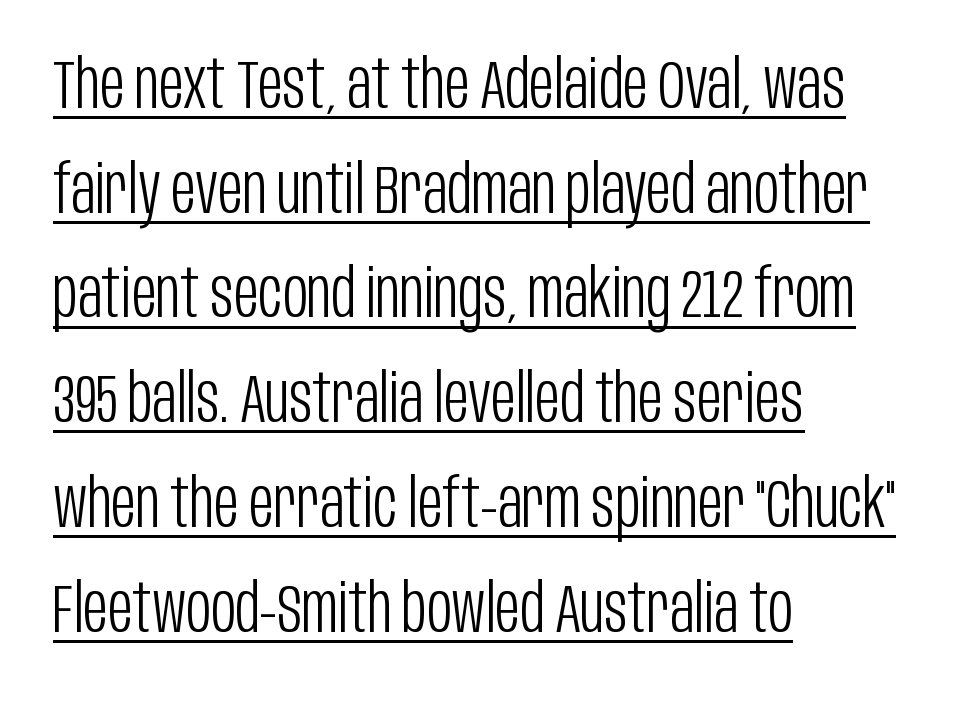
The image shows 68 px light, condensed sans-serif type, upright; set left-aligned, normal line spacing (1.54x), normal letter spacing, underlined; low stroke contrast and a large x-height.
